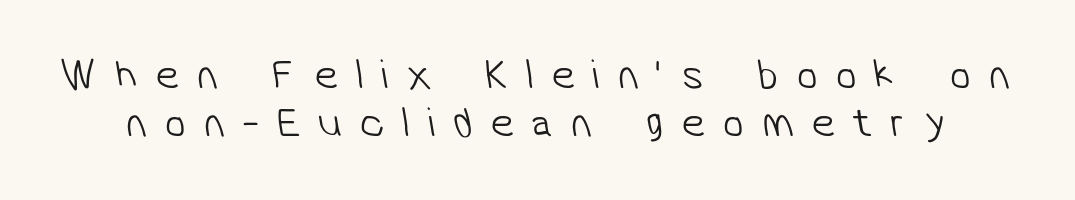
The image shows 42 px light sans-serif type; set tight line spacing (1.15x), unusually wide letter spacing (+0.43 em), not underlined; low stroke contrast and a medium x-height.
